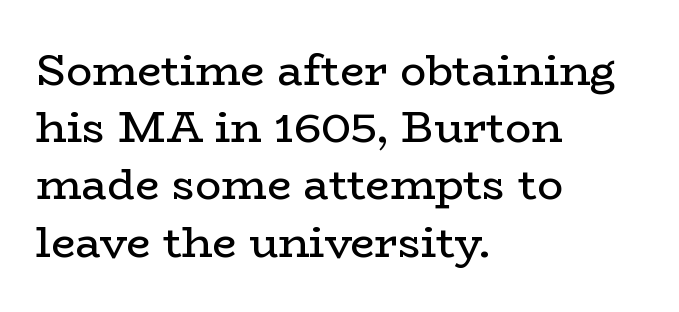
Q: Is the text bold? A: No.
Q: Is the text italic (slanted)? A: No, it is upright.
Q: Is the typeface a serif or a sans-serif typeface? A: Serif.
Q: Is the text underlined? A: No.
Q: How is the paragraph aligned? A: Left-aligned.
Q: Is the spacing between letters normal or unusually wide? A: Normal.
Q: Is the spacing between lines tight, normal or loose? A: Normal.
Q: Width (condensed, normal, or wide)? A: Wide.
Q: Stroke contrast? A: Low.
Q: x-height? A: Medium.
Q: Monospaced? A: No.
